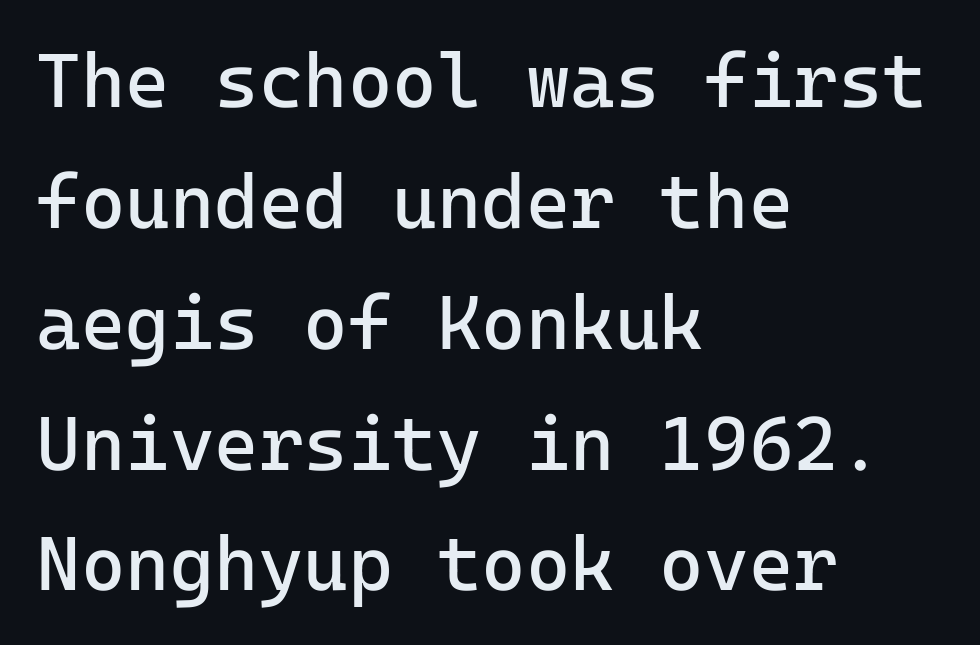
Q: Is the text bold? A: No.
Q: Is the text italic (slanted)? A: No, it is upright.
Q: Is the typeface a serif or a sans-serif typeface? A: Sans-serif.
Q: Is the text underlined? A: No.
Q: How is the paragraph aligned? A: Left-aligned.
Q: Is the spacing between letters normal or unusually wide? A: Normal.
Q: Is the spacing between lines tight, normal or loose? A: Normal.
Q: Width (condensed, normal, or wide)? A: Normal.
Q: Stroke contrast? A: Low.
Q: x-height? A: Medium.
Q: Monospaced? A: Yes.
